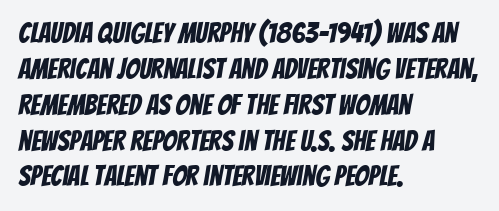
Q: Is the typeface a serif or a sans-serif typeface? A: Sans-serif.
Q: Is the text underlined? A: No.
Q: How is the paragraph aligned? A: Left-aligned.
Q: Is the spacing between letters normal or unusually wide? A: Normal.
Q: Is the spacing between lines tight, normal or loose? A: Normal.
Q: Width (condensed, normal, or wide)? A: Condensed.
Q: Stroke contrast? A: Low.
Q: x-height? A: Large.
Q: Monospaced? A: No.
